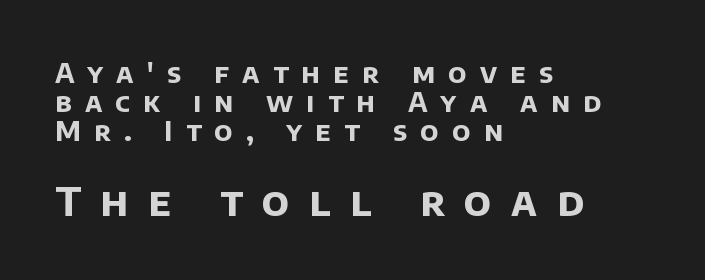
Q: Is the text bold? A: Yes.
Q: Is the typeface a serif or a sans-serif typeface? A: Sans-serif.
Q: Is the text underlined? A: No.
Q: How is the paragraph aligned? A: Left-aligned.
Q: Is the spacing between letters normal or unusually wide? A: Unusually wide.
Q: Is the spacing between lines tight, normal or loose? A: Tight.
Q: Which block of text is set in a larger size, the first (top) or the second (bottom)? A: The second (bottom) one.
Q: Width (condensed, normal, or wide)? A: Normal.
Q: Stroke contrast? A: Low.
Q: x-height? A: Large.
Q: Monospaced? A: No.
